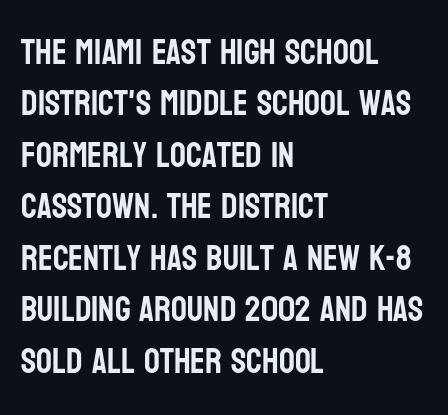
Q: Is the text italic (slanted)? A: No, it is upright.
Q: Is the typeface a serif or a sans-serif typeface? A: Sans-serif.
Q: Is the text underlined? A: No.
Q: How is the paragraph aligned? A: Left-aligned.
Q: Is the spacing between letters normal or unusually wide? A: Normal.
Q: Is the spacing between lines tight, normal or loose? A: Normal.
Q: Width (condensed, normal, or wide)? A: Condensed.
Q: Stroke contrast? A: Low.
Q: x-height? A: Large.
Q: Monospaced? A: No.
